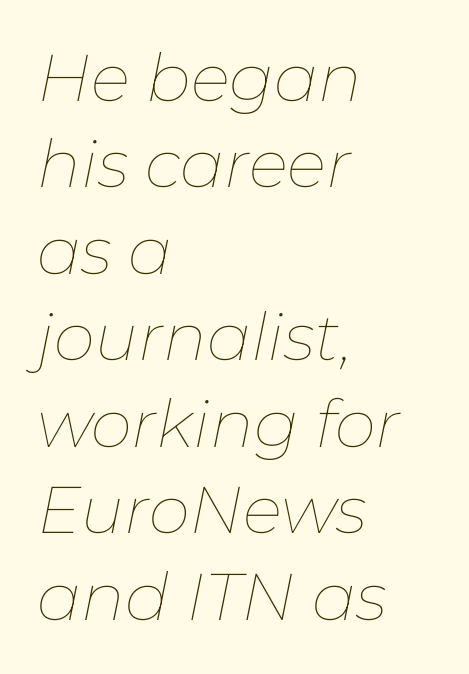
The image shows 66 px thin type, italic (leaning right); set left-aligned, normal line spacing (1.31x), normal letter spacing, not underlined; low stroke contrast and a medium x-height.
